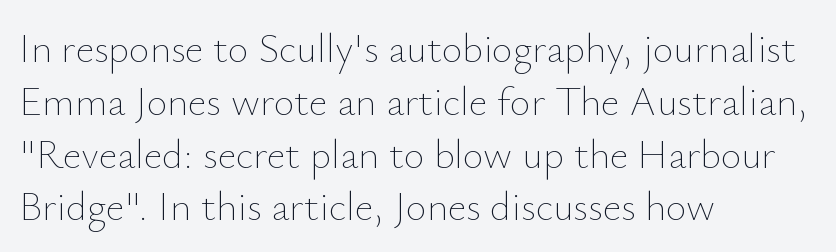
The image shows 40 px thin type, upright; set left-aligned, normal line spacing (1.32x), normal letter spacing, not underlined; low stroke contrast and a small x-height.
